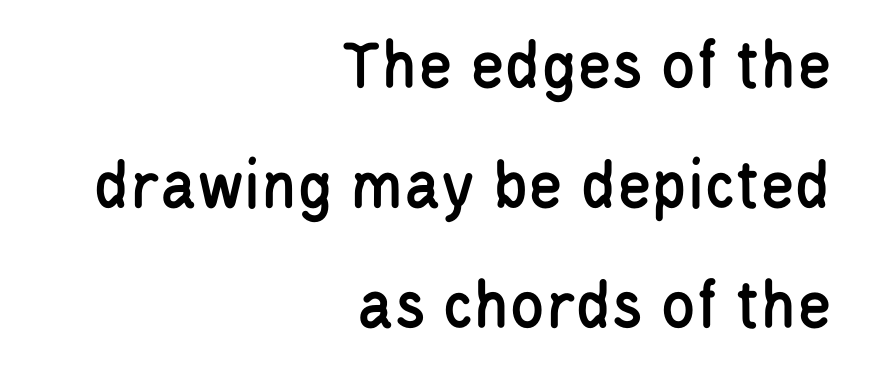
The vertical gap from one line to the next is medium. Between one letter and the next there's only the usual sliver of space. Every character sits straight up, as roman type does. Typographically, this falls in the sans-serif category. The gap between lines stays unmarked. The letters advance in unequal steps, a hallmark of proportional type.
